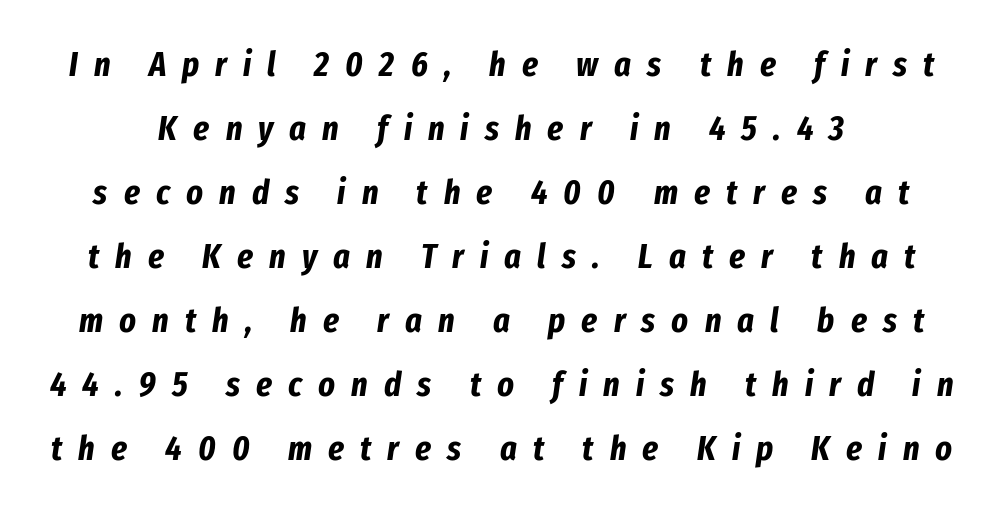
The image shows 35 px bold, condensed type, italic (leaning right); set line spacing 1.83x, unusually wide letter spacing (+0.46 em), not underlined; low stroke contrast and a medium x-height.
